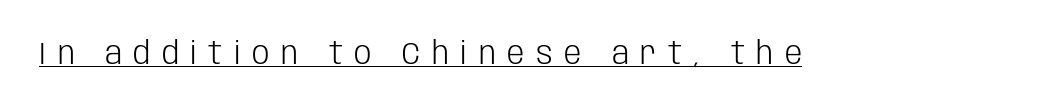
Q: Is the text bold? A: No.
Q: Is the text italic (slanted)? A: No, it is upright.
Q: Is the typeface a serif or a sans-serif typeface? A: Sans-serif.
Q: Is the text underlined? A: Yes.
Q: Is the spacing between letters normal or unusually wide? A: Unusually wide.
Q: Width (condensed, normal, or wide)? A: Condensed.
Q: Stroke contrast? A: Low.
Q: x-height? A: Large.
Q: Monospaced? A: No.
